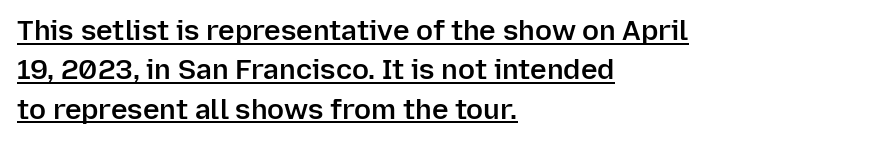
Grotesque or geometric, the face here clearly has no serifs. Italic: no, the glyphs are upright roman. Layout note: lines flush left. These characters rest on top of a visible drawn line. Tracking value appears to be zero — textbook default spacing. The characters look somewhat weighty, a semibold short of true bold.
